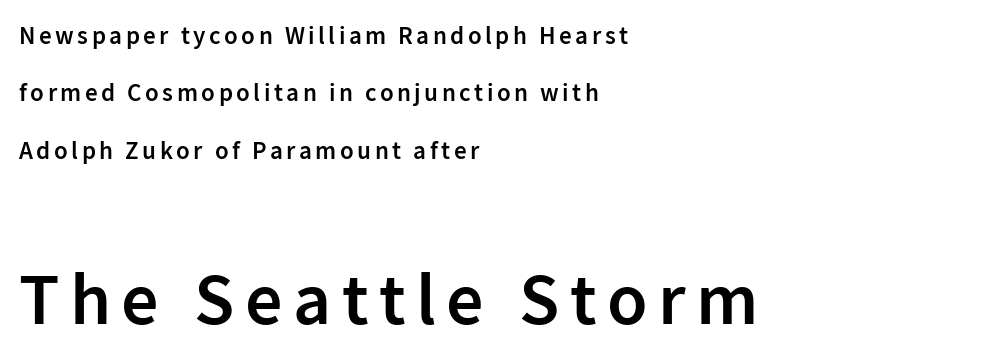
{"serif": "no", "italic": "no", "bold": "semi", "weight": "semibold", "width": "normal", "stroke_contrast": "low", "x_height": "medium", "monospaced": "no", "underline": "no", "align": "left", "line_spacing": "loose", "line_spacing_ratio": 2.3, "larger_block": "second", "size_ratio": 2.96, "glyph_px": 74}
